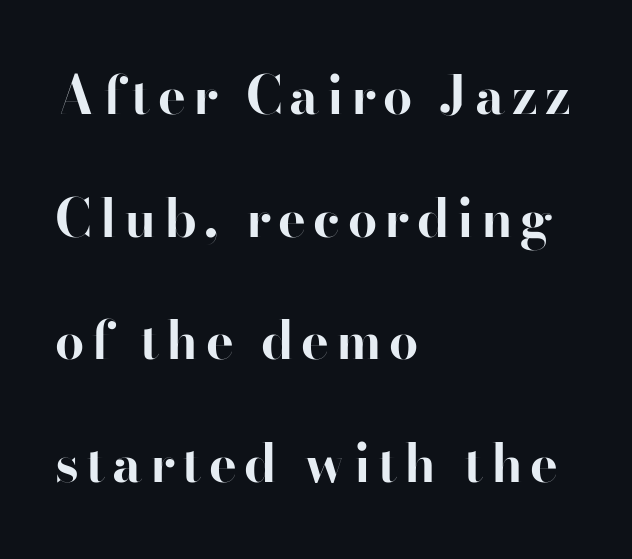
The image shows 52 px bold sans-serif type, upright; set left-aligned, loose line spacing (2.36x), not underlined; high stroke contrast and a small x-height.
